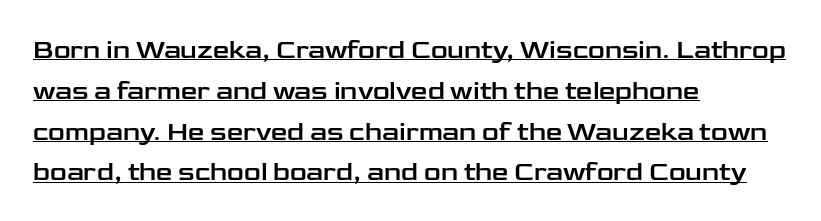
Q: Is the text italic (slanted)? A: No, it is upright.
Q: Is the text underlined? A: Yes.
Q: How is the paragraph aligned? A: Left-aligned.
Q: Is the spacing between letters normal or unusually wide? A: Normal.
Q: Is the spacing between lines tight, normal or loose? A: Normal.
